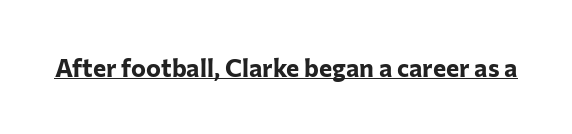
{"italic": "no", "bold": "yes", "underline": "yes", "letter_spacing": "normal", "letter_spacing_em": 0.0, "glyph_px": 25}
